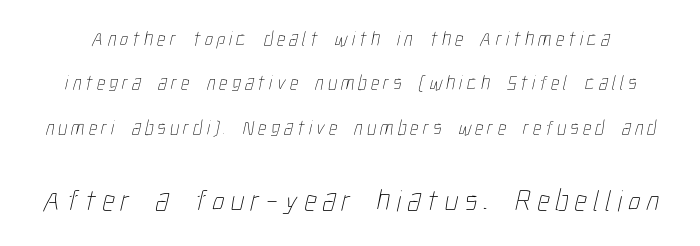
The image shows 30 px thin, condensed type; set loose line spacing (2.22x), unusually wide letter spacing (+0.21 em), not underlined; the second (bottom) block is 1.5x larger; low stroke contrast and a medium x-height.
